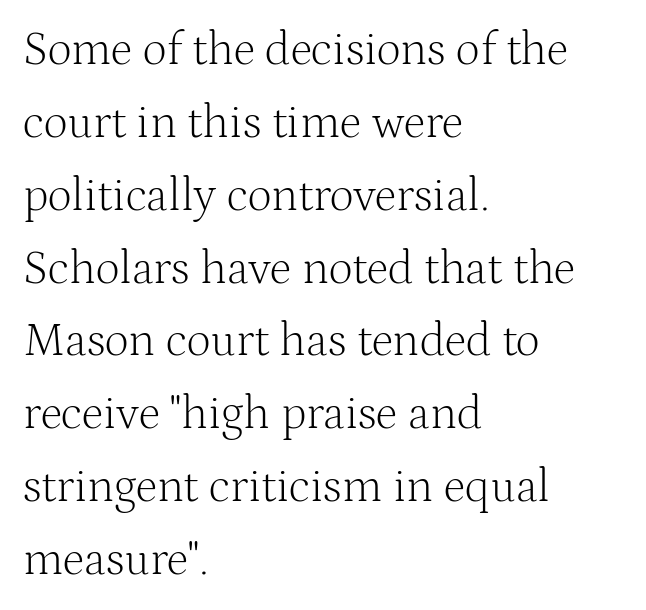
A serif font was chosen for this passage. The typography opts for an upright posture over an oblique one. Glyph-to-glyph distance matches everyday printed text. Where is the straight margin? On the left.
